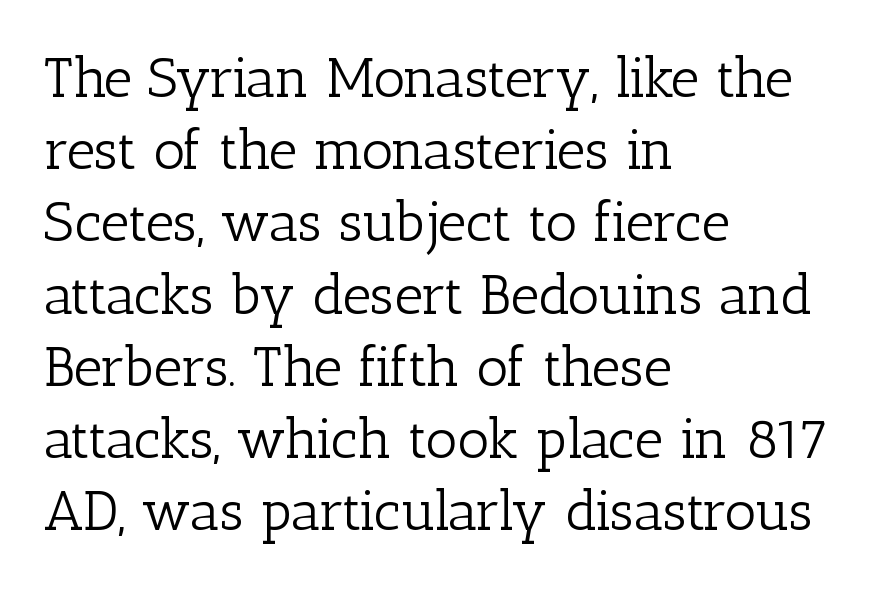
A typesetter would call this leading conventional body-copy spacing. Tracking here is standard; glyphs follow each other at the usual distance. The characters are drawn with everyday or finer stroke widths. Here the designer chose a conventional face with non-uniform glyph widths. Do the letters lean? They stand straight.
